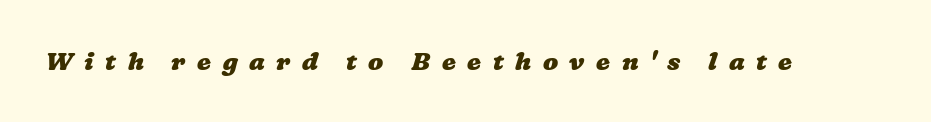
Letters rest on an invisible, unmarked baseline. Does extra space separate the letters? Yes, quite a lot of it. These words are printed bold, with thick strokes throughout.
